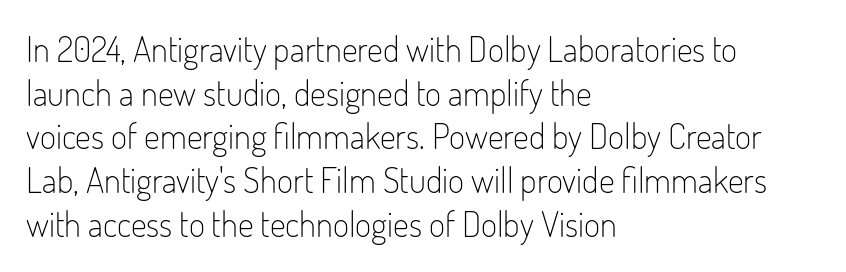
{"serif": "no", "italic": "no", "bold": "no", "weight": "light", "width": "condensed", "stroke_contrast": "low", "x_height": "small", "monospaced": "no", "underline": "no", "align": "left", "line_spacing": "normal", "line_spacing_ratio": 1.25, "letter_spacing": "normal", "letter_spacing_em": 0.0, "glyph_px": 35}
